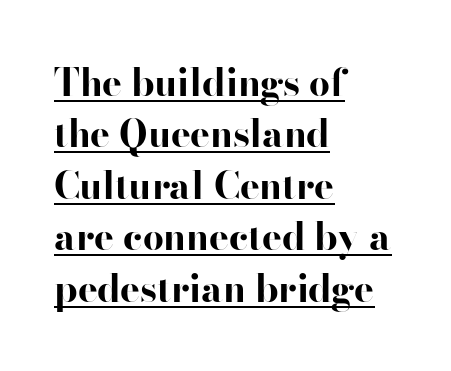
{"serif": "no", "italic": "no", "bold": "yes", "weight": "bold", "width": "wide", "stroke_contrast": "high", "x_height": "small", "monospaced": "no", "underline": "yes", "align": "left", "line_spacing": "normal", "line_spacing_ratio": 1.39, "letter_spacing": "normal", "letter_spacing_em": 0.0, "glyph_px": 37}
